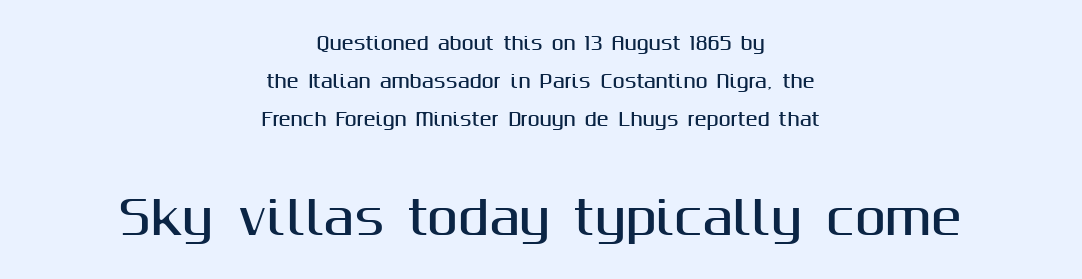
{"serif": "no", "italic": "no", "width": "normal", "stroke_contrast": "medium", "x_height": "medium", "monospaced": "no", "underline": "no", "align": "center", "line_spacing": "loose", "line_spacing_ratio": 2.1, "letter_spacing": "normal", "letter_spacing_em": 0.0, "larger_block": "second", "size_ratio": 2.56, "glyph_px": 46}
